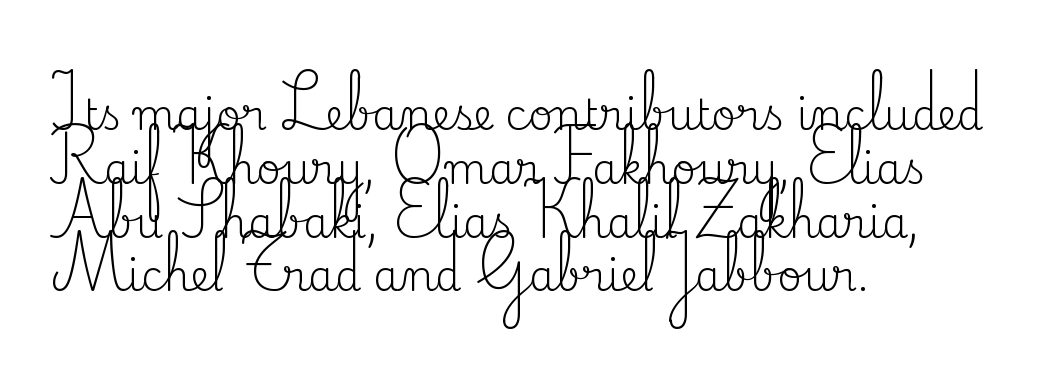
{"serif": "yes", "italic": "no", "bold": "no", "weight": "regular", "width": "normal", "stroke_contrast": "medium", "x_height": "small", "monospaced": "no", "underline": "no", "align": "left", "line_spacing": "normal", "line_spacing_ratio": 1.28, "letter_spacing": "normal", "letter_spacing_em": 0.0, "glyph_px": 42}
